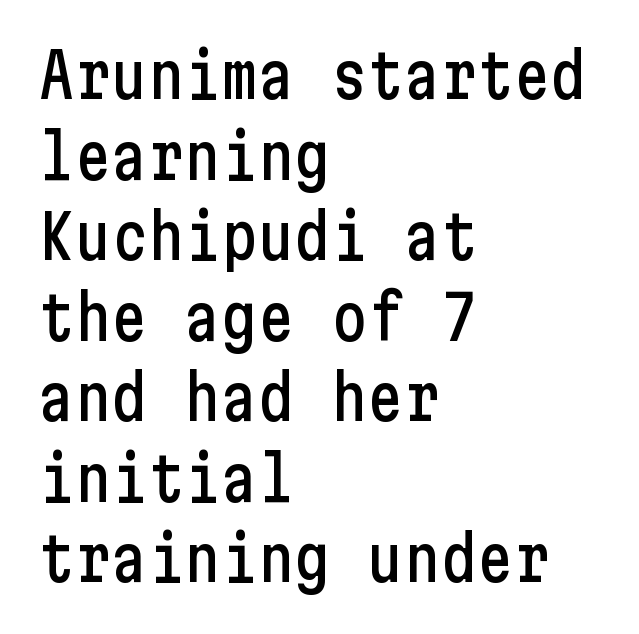
Q: Is the text italic (slanted)? A: No, it is upright.
Q: Is the typeface a serif or a sans-serif typeface? A: Sans-serif.
Q: Is the text underlined? A: No.
Q: How is the paragraph aligned? A: Left-aligned.
Q: Is the spacing between letters normal or unusually wide? A: Normal.
Q: Is the spacing between lines tight, normal or loose? A: Normal.
Q: Width (condensed, normal, or wide)? A: Condensed.
Q: Stroke contrast? A: Low.
Q: x-height? A: Medium.
